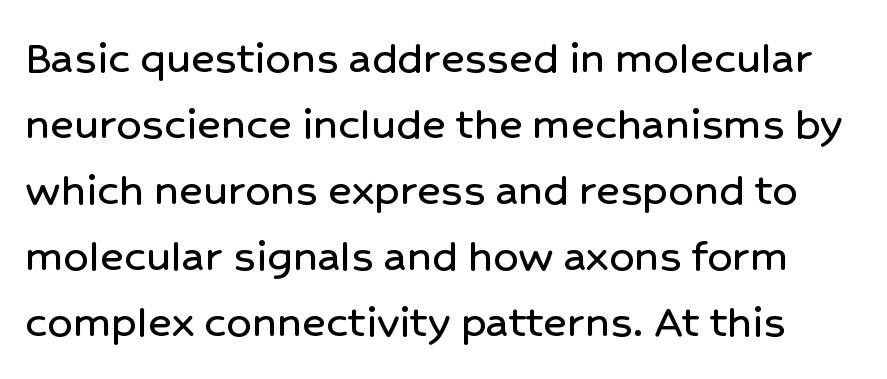
Q: Is the text italic (slanted)? A: No, it is upright.
Q: Is the typeface a serif or a sans-serif typeface? A: Sans-serif.
Q: Is the text underlined? A: No.
Q: Is the spacing between letters normal or unusually wide? A: Normal.
Q: Is the spacing between lines tight, normal or loose? A: Normal.
Q: Width (condensed, normal, or wide)? A: Normal.
Q: Stroke contrast? A: Low.
Q: x-height? A: Medium.
Q: Monospaced? A: No.
